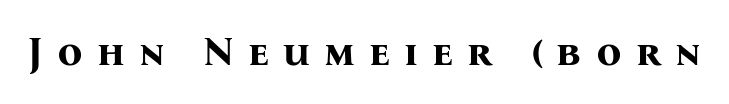
Q: Is the text bold? A: Yes.
Q: Is the text italic (slanted)? A: No, it is upright.
Q: Is the typeface a serif or a sans-serif typeface? A: Serif.
Q: Is the text underlined? A: No.
Q: Is the spacing between letters normal or unusually wide? A: Unusually wide.
Q: Width (condensed, normal, or wide)? A: Normal.
Q: Stroke contrast? A: Medium.
Q: x-height? A: Medium.
Q: Monospaced? A: No.
